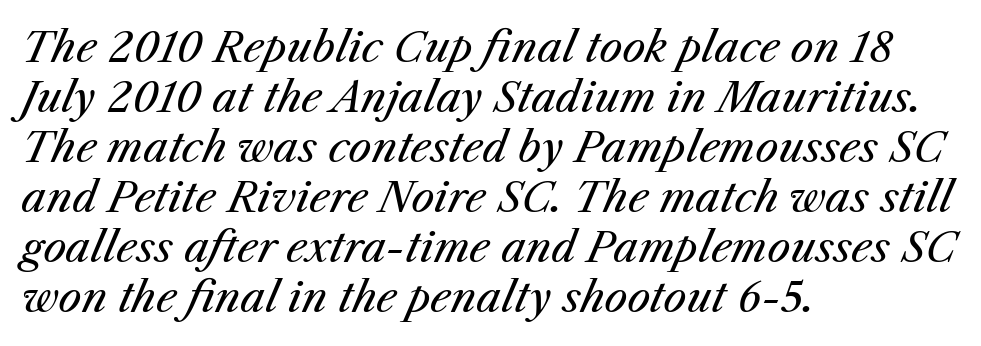
The image shows 41 px regular-weight type, italic (leaning right); set left-aligned, line spacing 1.22x, normal letter spacing, not underlined; medium stroke contrast and a medium x-height.
